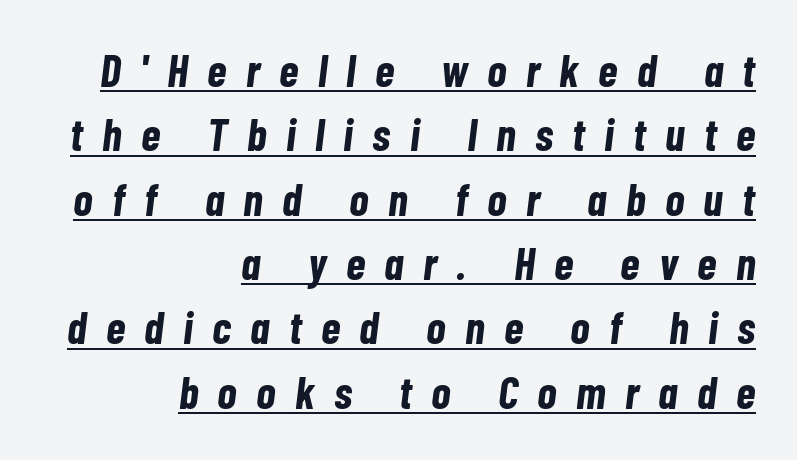
The image shows 45 px bold, condensed type, italic (leaning right); set right-aligned, normal line spacing (1.43x), unusually wide letter spacing (+0.43 em), underlined; low stroke contrast and a medium x-height.
